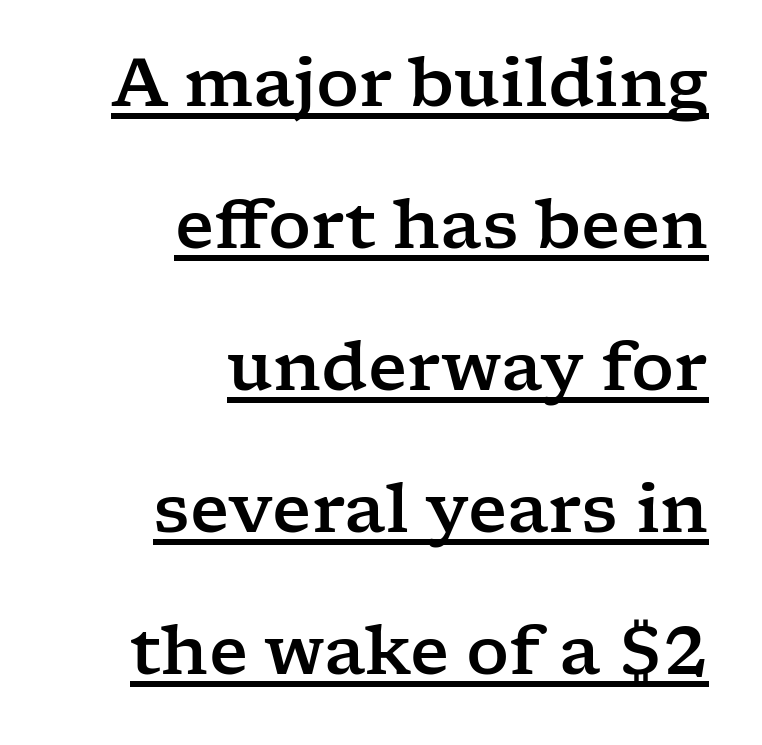
Q: Is the text italic (slanted)? A: No, it is upright.
Q: Is the typeface a serif or a sans-serif typeface? A: Serif.
Q: Is the text underlined? A: Yes.
Q: How is the paragraph aligned? A: Right-aligned.
Q: Is the spacing between letters normal or unusually wide? A: Normal.
Q: Is the spacing between lines tight, normal or loose? A: Loose.
Q: Width (condensed, normal, or wide)? A: Wide.
Q: Stroke contrast? A: Low.
Q: x-height? A: Medium.
Q: Monospaced? A: No.
